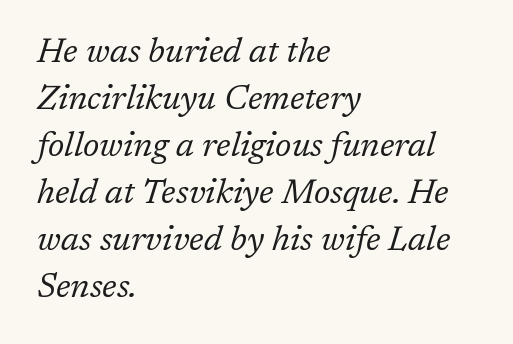
The image shows 34 px regular-weight serif type, italic (leaning right); set left-aligned, normal line spacing (1.38x), normal letter spacing, not underlined; low stroke contrast and a medium x-height.
